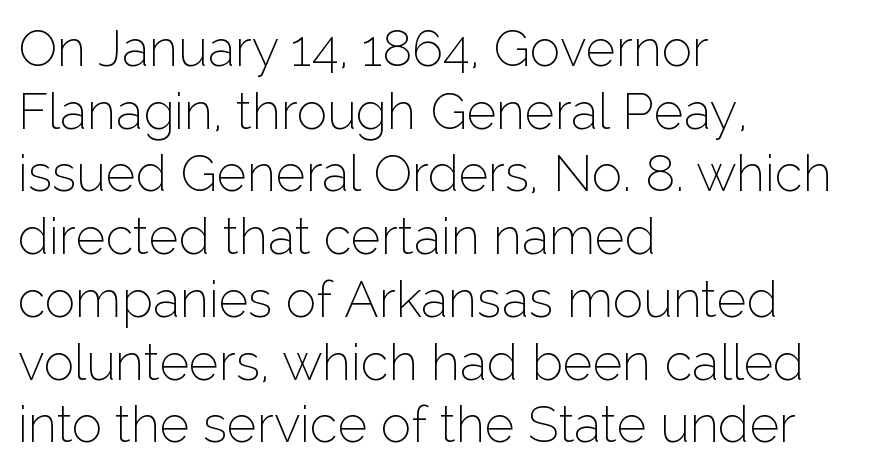
Q: Is the text bold? A: No.
Q: Is the text italic (slanted)? A: No, it is upright.
Q: Is the typeface a serif or a sans-serif typeface? A: Sans-serif.
Q: Is the text underlined? A: No.
Q: How is the paragraph aligned? A: Left-aligned.
Q: Is the spacing between letters normal or unusually wide? A: Normal.
Q: Width (condensed, normal, or wide)? A: Normal.
Q: Stroke contrast? A: Low.
Q: x-height? A: Medium.
Q: Monospaced? A: No.
